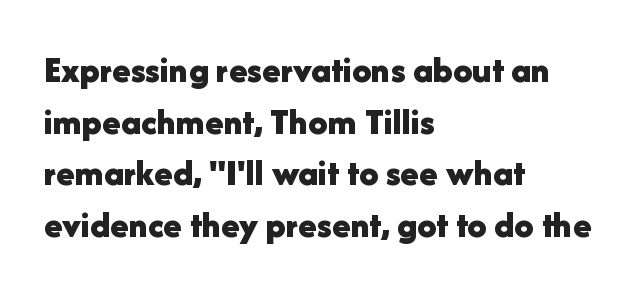
The gap between lines stays unmarked. The type is set solid horizontally, with unmodified tracking. Note: no serifs on the glyphs. Set as a true bold cut, around the 700 mark. A normal amount of white space separates one row of letters from the next.
